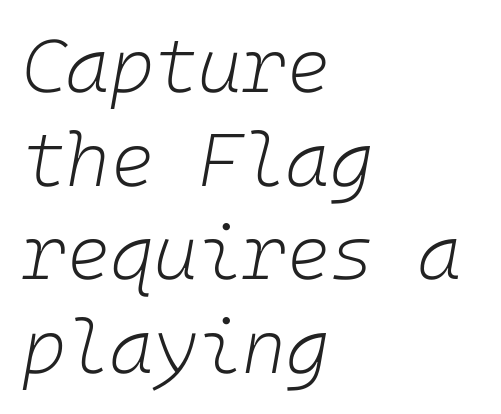
{"italic": "yes", "lean": "right", "slant_degrees": 10, "bold": "no", "weight": "light", "width": "normal", "stroke_contrast": "low", "x_height": "medium", "underline": "no", "align": "left", "line_spacing": "normal", "line_spacing_ratio": 1.25, "letter_spacing": "normal", "letter_spacing_em": 0.0, "glyph_px": 75}
